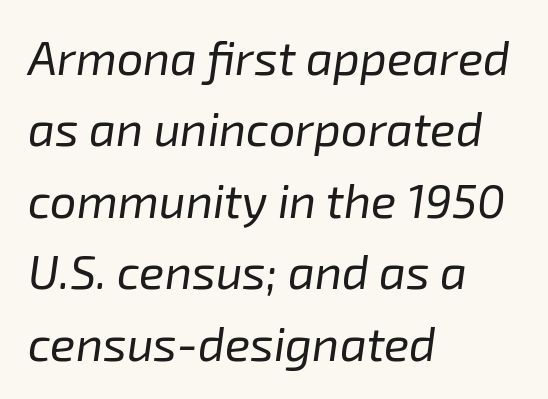
No extra ink here — the face is not bold. This sample has the flowing, uneven cadence of proportional lettering. Rows of type keep a routine distance in the vertical direction. The compositor pushed each line to the left boundary. A typesetter would mark this as italic. Underlining? Definitely not there.
